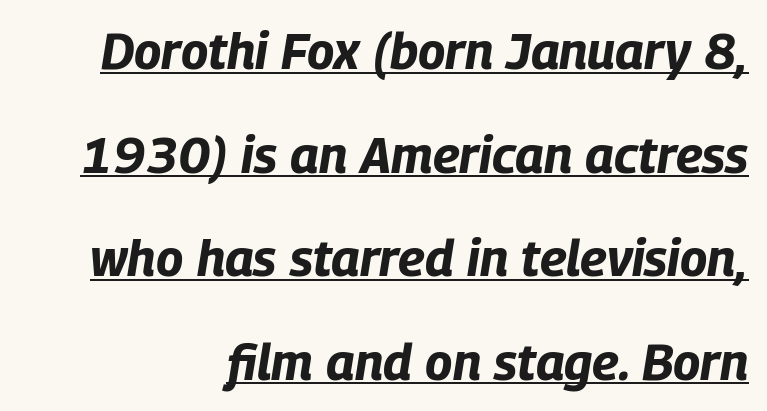
The image shows 51 px bold, condensed type, italic (leaning right); set right-aligned, loose line spacing (2.03x), normal letter spacing, underlined; low stroke contrast and a large x-height.
